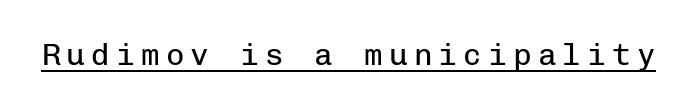
{"serif": "no", "italic": "no", "bold": "no", "weight": "regular", "width": "normal", "stroke_contrast": "low", "x_height": "medium", "monospaced": "yes", "underline": "yes", "letter_spacing": "wide", "letter_spacing_em": 0.2, "glyph_px": 31}
